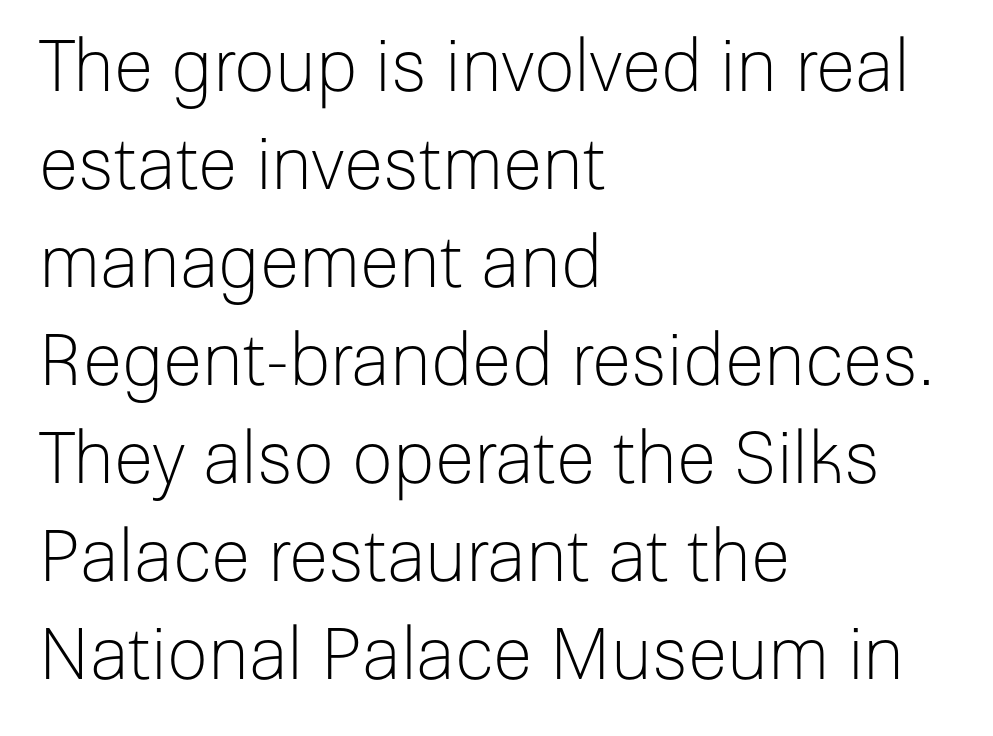
The image shows 72 px light sans-serif type, upright; set left-aligned, normal line spacing (1.36x), normal letter spacing, not underlined; low stroke contrast and a medium x-height.
